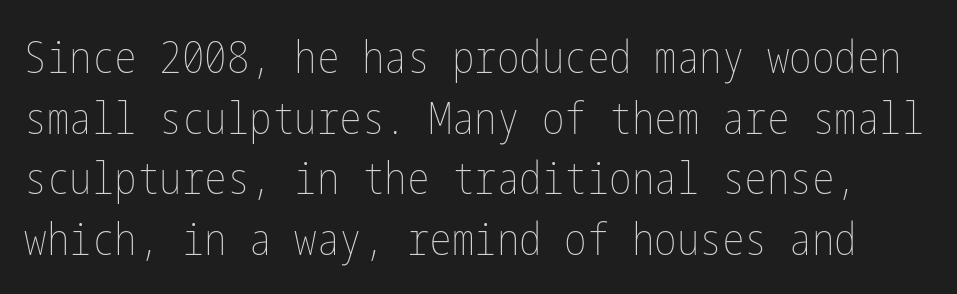
If you drew a line through each stem, it would be perfectly vertical. Nobody drew a line under any word here. Glyph-to-glyph distance matches everyday printed text. Interline gaps are of average width in this sample. Stroke thickness stays within the range of a standard reading face or lighter.
